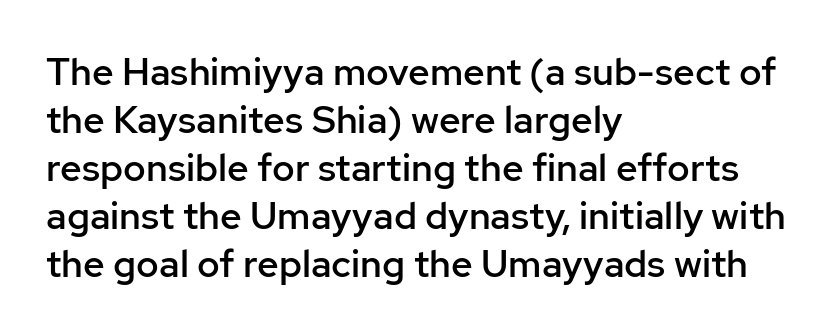
This sample has the flowing, uneven cadence of proportional lettering. Tall strokes in this sample are plumb rather than angled. A student would call this left alignment; a typographer would say flush left, rag right. Glyph-to-glyph distance matches everyday printed text.
